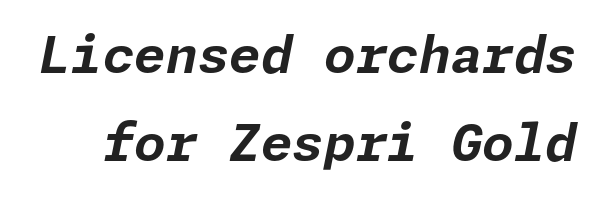
The letters are bold, with thick, heavy strokes. A typesetter would call this zero additional tracking. Italic? Definitely — the glyphs are oblique. The passage shown is not underscored anywhere.
